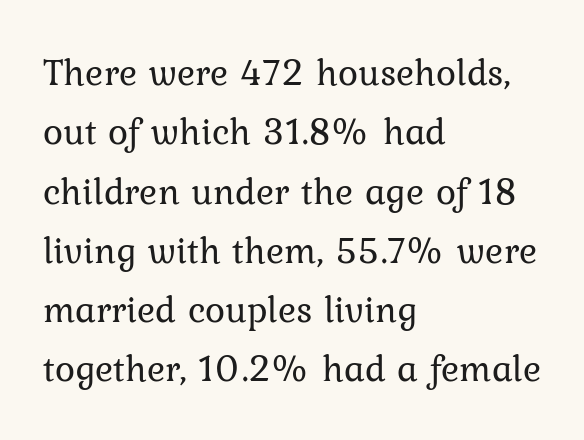
Q: Is the text bold? A: No.
Q: Is the text italic (slanted)? A: No, it is upright.
Q: Is the typeface a serif or a sans-serif typeface? A: Serif.
Q: Is the text underlined? A: No.
Q: How is the paragraph aligned? A: Left-aligned.
Q: Is the spacing between letters normal or unusually wide? A: Normal.
Q: Is the spacing between lines tight, normal or loose? A: Normal.
Q: Width (condensed, normal, or wide)? A: Normal.
Q: Stroke contrast? A: Low.
Q: x-height? A: Medium.
Q: Monospaced? A: No.
